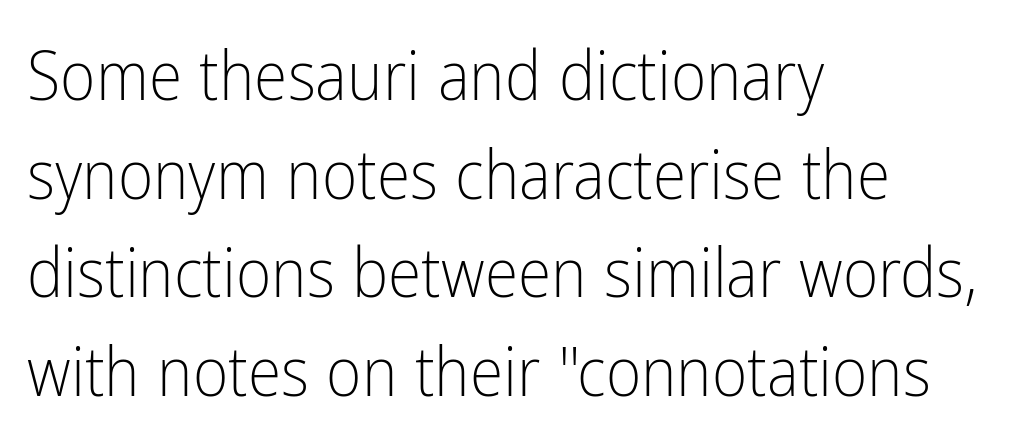
Q: Is the text bold? A: No.
Q: Is the text italic (slanted)? A: No, it is upright.
Q: Is the typeface a serif or a sans-serif typeface? A: Sans-serif.
Q: Is the text underlined? A: No.
Q: How is the paragraph aligned? A: Left-aligned.
Q: Is the spacing between letters normal or unusually wide? A: Normal.
Q: Is the spacing between lines tight, normal or loose? A: Normal.
Q: Width (condensed, normal, or wide)? A: Condensed.
Q: Stroke contrast? A: Low.
Q: x-height? A: Medium.
Q: Monospaced? A: No.
